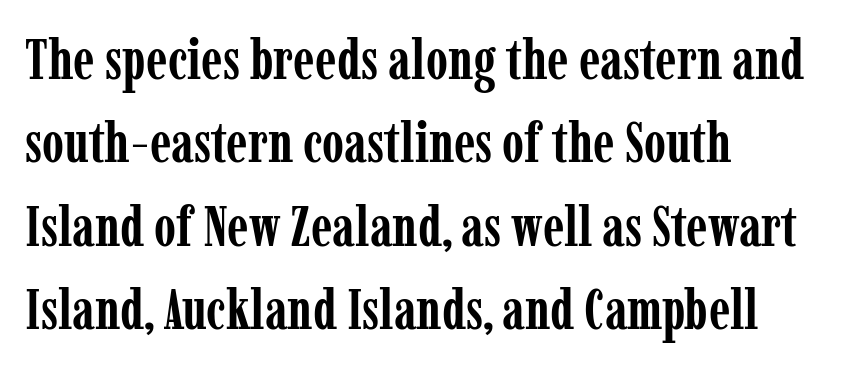
Q: Is the text bold? A: Yes.
Q: Is the text italic (slanted)? A: No, it is upright.
Q: Is the typeface a serif or a sans-serif typeface? A: Serif.
Q: Is the text underlined? A: No.
Q: How is the paragraph aligned? A: Left-aligned.
Q: Is the spacing between letters normal or unusually wide? A: Normal.
Q: Is the spacing between lines tight, normal or loose? A: Normal.
Q: Width (condensed, normal, or wide)? A: Condensed.
Q: Stroke contrast? A: Low.
Q: x-height? A: Medium.
Q: Monospaced? A: No.
